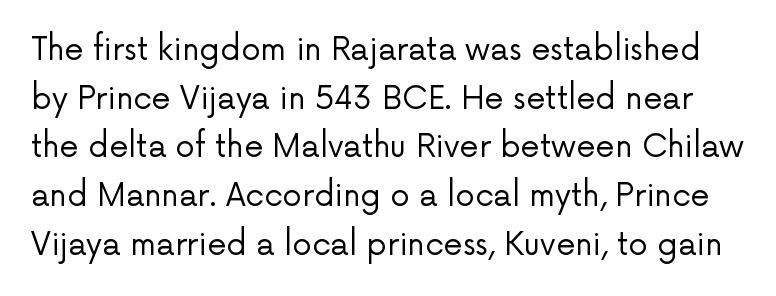
The image shows 31 px regular-weight sans-serif type, upright; set normal line spacing (1.57x), normal letter spacing, not underlined; low stroke contrast and a medium x-height.
